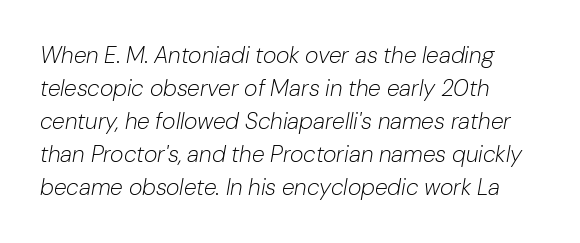
The image shows 23 px text type, italic (leaning right); set left-aligned, normal line spacing (1.43x), normal letter spacing, not underlined.
